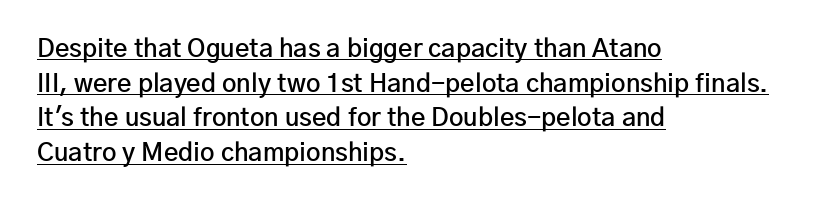
{"italic": "no", "bold": "semi", "underline": "yes", "align": "left", "line_spacing": "normal", "line_spacing_ratio": 1.39, "letter_spacing": "normal", "letter_spacing_em": 0.0, "glyph_px": 25}
